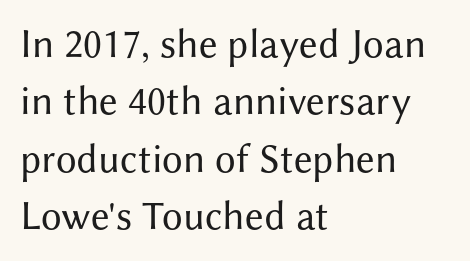
Q: Is the text bold? A: No.
Q: Is the text italic (slanted)? A: No, it is upright.
Q: Is the typeface a serif or a sans-serif typeface? A: Sans-serif.
Q: Is the text underlined? A: No.
Q: How is the paragraph aligned? A: Left-aligned.
Q: Is the spacing between letters normal or unusually wide? A: Normal.
Q: Is the spacing between lines tight, normal or loose? A: Normal.
Q: Width (condensed, normal, or wide)? A: Normal.
Q: Stroke contrast? A: Medium.
Q: x-height? A: Medium.
Q: Monospaced? A: No.
